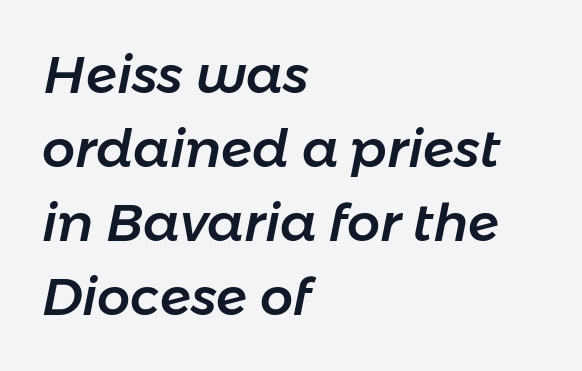
The image shows 52 px text type, italic (leaning right); set left-aligned, normal line spacing (1.42x), normal letter spacing, not underlined; low stroke contrast and a medium x-height.
